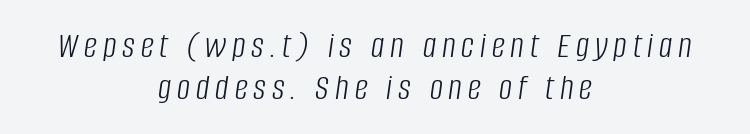
{"italic": "yes", "lean": "right", "slant_degrees": 8, "bold": "no", "weight": "light", "width": "condensed", "stroke_contrast": "low", "x_height": "large", "monospaced": "no", "underline": "no", "align": "center", "line_spacing": "tight", "line_spacing_ratio": 1.13, "glyph_px": 37}
